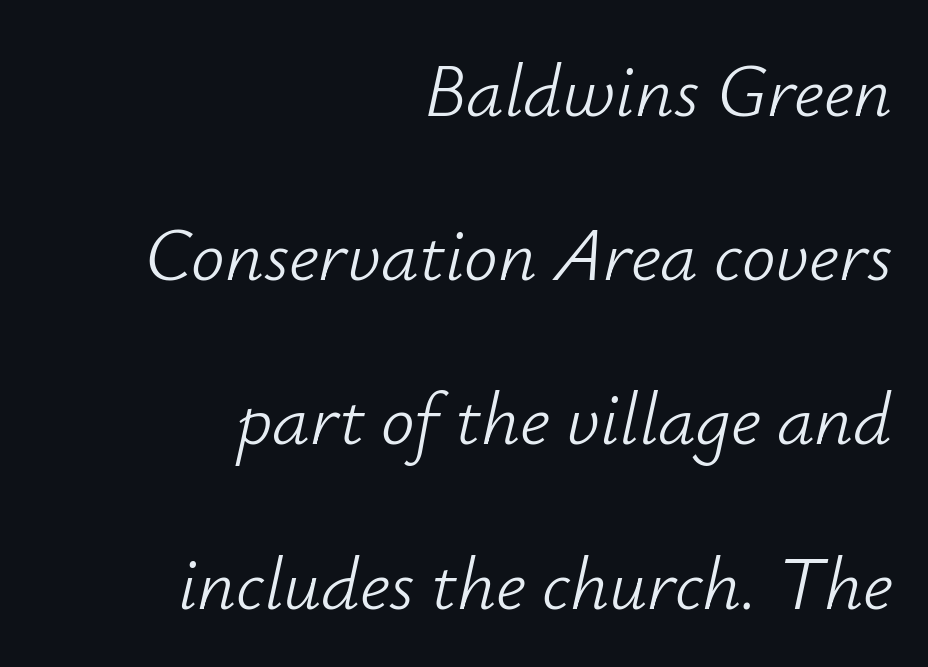
{"italic": "yes", "lean": "right", "slant_degrees": 12, "bold": "no", "weight": "light", "width": "normal", "stroke_contrast": "low", "x_height": "small", "monospaced": "no", "underline": "no", "align": "right", "line_spacing": "loose", "line_spacing_ratio": 2.19, "letter_spacing": "normal", "letter_spacing_em": 0.0, "glyph_px": 75}
